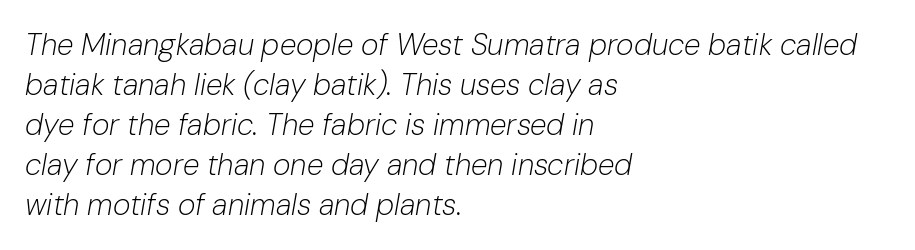
Q: Is the text bold? A: No.
Q: Is the text italic (slanted)? A: Yes, it leans right by about 10 degrees.
Q: Is the text underlined? A: No.
Q: How is the paragraph aligned? A: Left-aligned.
Q: Is the spacing between letters normal or unusually wide? A: Normal.
Q: Is the spacing between lines tight, normal or loose? A: Normal.
Q: Width (condensed, normal, or wide)? A: Normal.
Q: Stroke contrast? A: Low.
Q: x-height? A: Medium.
Q: Monospaced? A: No.
